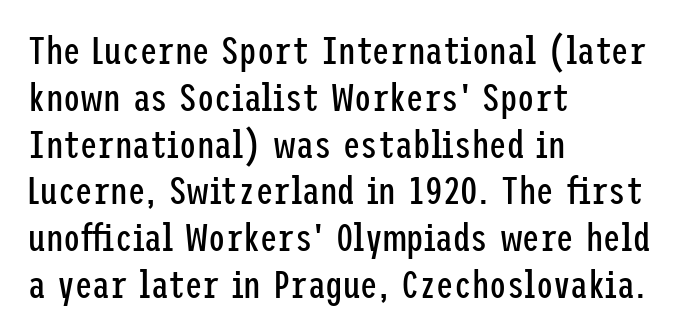
The image shows 39 px regular-weight, condensed sans-serif type, upright; set left-aligned, line spacing 1.2x, normal letter spacing, not underlined; low stroke contrast and a medium x-height.
